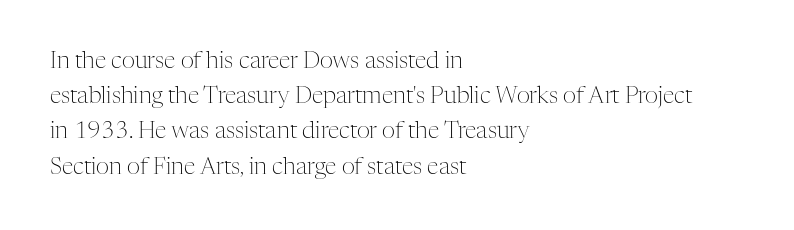
Q: Is the text bold? A: No.
Q: Is the text italic (slanted)? A: No, it is upright.
Q: Is the text underlined? A: No.
Q: How is the paragraph aligned? A: Left-aligned.
Q: Is the spacing between letters normal or unusually wide? A: Normal.
Q: Is the spacing between lines tight, normal or loose? A: Normal.
